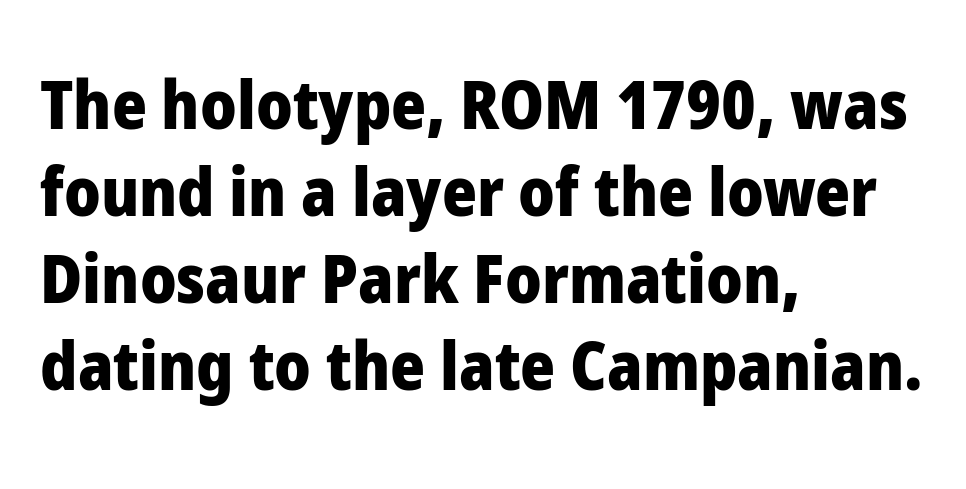
The image shows 67 px heavy sans-serif type, upright; set left-aligned, normal line spacing (1.3x), normal letter spacing, not underlined; low stroke contrast and a medium x-height.
